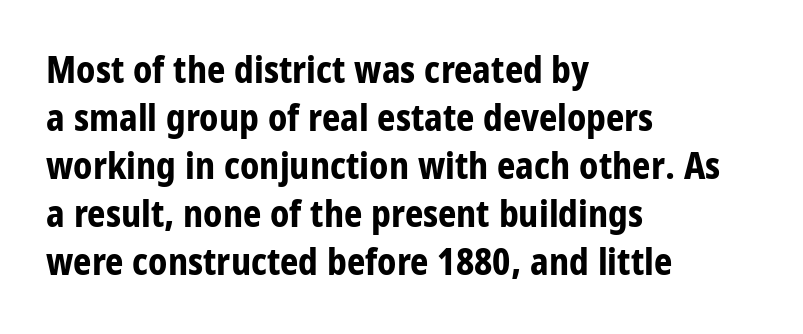
The image shows 36 px bold, condensed sans-serif type, upright; set left-aligned, normal line spacing (1.33x), normal letter spacing, not underlined; low stroke contrast and a large x-height.
